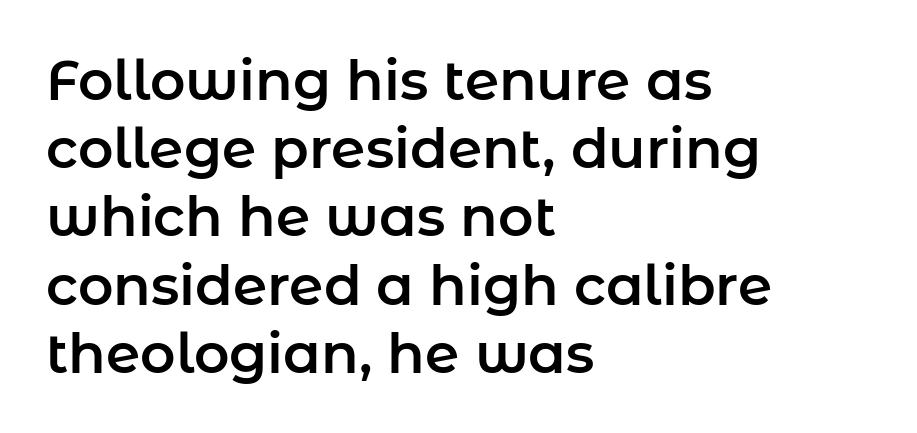
Q: Is the text italic (slanted)? A: No, it is upright.
Q: Is the typeface a serif or a sans-serif typeface? A: Sans-serif.
Q: Is the text underlined? A: No.
Q: How is the paragraph aligned? A: Left-aligned.
Q: Is the spacing between letters normal or unusually wide? A: Normal.
Q: Width (condensed, normal, or wide)? A: Normal.
Q: Stroke contrast? A: Low.
Q: x-height? A: Medium.
Q: Monospaced? A: No.
